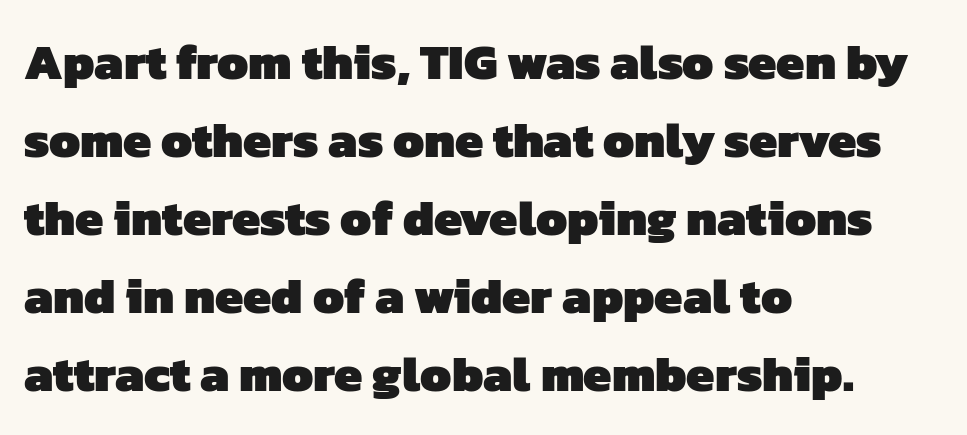
{"serif": "no", "bold": "yes", "weight": "heavy", "width": "normal", "stroke_contrast": "low", "x_height": "medium", "monospaced": "no", "underline": "no", "align": "left", "line_spacing": "normal", "line_spacing_ratio": 1.56, "letter_spacing": "normal", "letter_spacing_em": 0.0, "glyph_px": 50}
